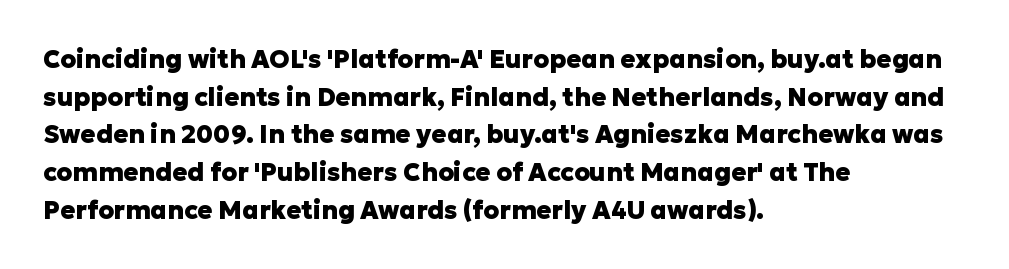
{"italic": "no", "bold": "yes", "underline": "no", "align": "left", "line_spacing": "normal", "line_spacing_ratio": 1.51, "letter_spacing": "normal", "letter_spacing_em": 0.0, "glyph_px": 25}
